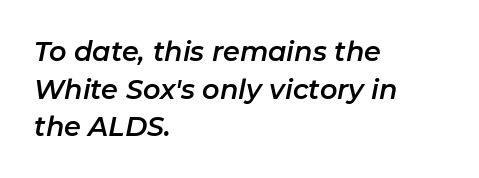
The rendering applies a slant to the glyphs. Whoever set this chose a conventional vertical rhythm. In terms of letterspacing, this is plain default setting. Lines of text with bare space underneath. Each line starts at the same left margin while the right side varies.
